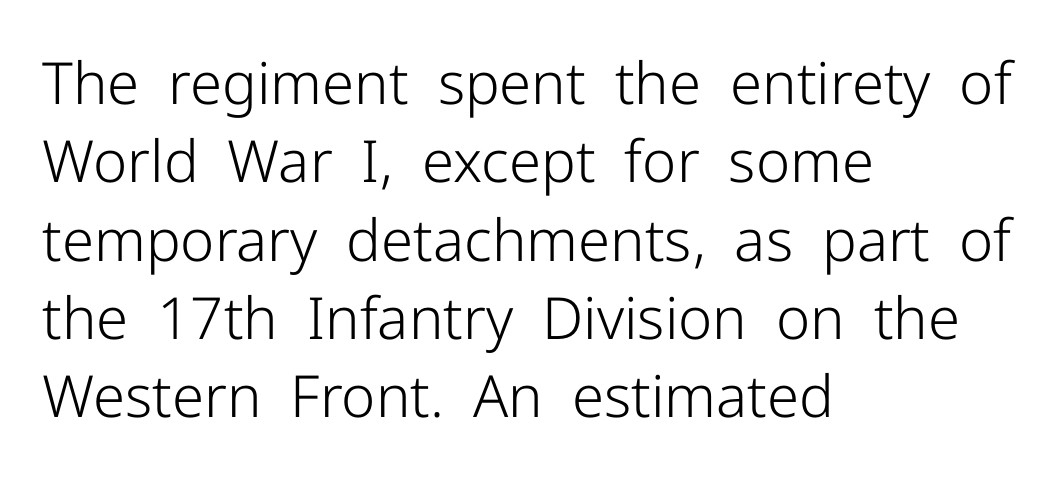
The image shows 58 px light sans-serif type, upright; set left-aligned, normal line spacing (1.35x), normal letter spacing, not underlined; low stroke contrast and a medium x-height.
